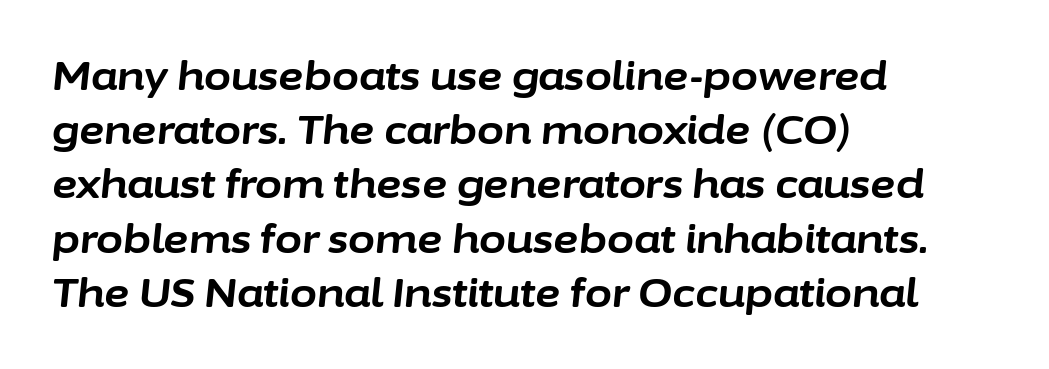
The image shows 39 px bold type, italic (leaning right); set left-aligned, normal line spacing (1.39x), normal letter spacing, not underlined; low stroke contrast and a medium x-height.
